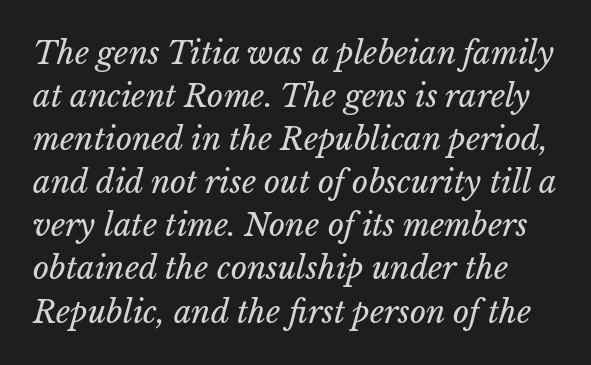
{"italic": "yes", "lean": "right", "slant_degrees": 15, "bold": "no", "weight": "regular", "width": "normal", "stroke_contrast": "low", "x_height": "medium", "monospaced": "no", "underline": "no", "line_spacing": "normal", "line_spacing_ratio": 1.39, "letter_spacing": "normal", "letter_spacing_em": 0.0, "glyph_px": 31}
